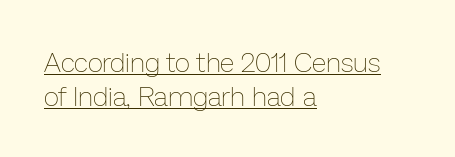
Q: Is the text bold? A: No.
Q: Is the text italic (slanted)? A: No, it is upright.
Q: Is the text underlined? A: Yes.
Q: How is the paragraph aligned? A: Left-aligned.
Q: Is the spacing between letters normal or unusually wide? A: Normal.
Q: Is the spacing between lines tight, normal or loose? A: Normal.
